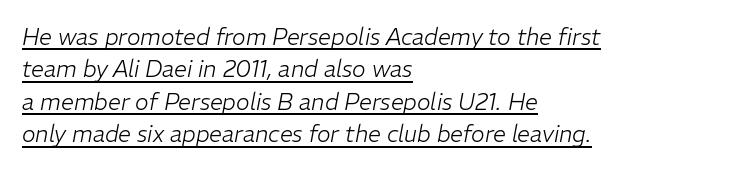
The letterforms sit at book weight or below. Tracking here is standard; glyphs follow each other at the usual distance. This rendering uses left alignment, leaving the right contour irregular. Vertical spacing — default. The glyphs are accompanied by a horizontal stroke just below them. The face used here has a pronounced slope to its letters.
